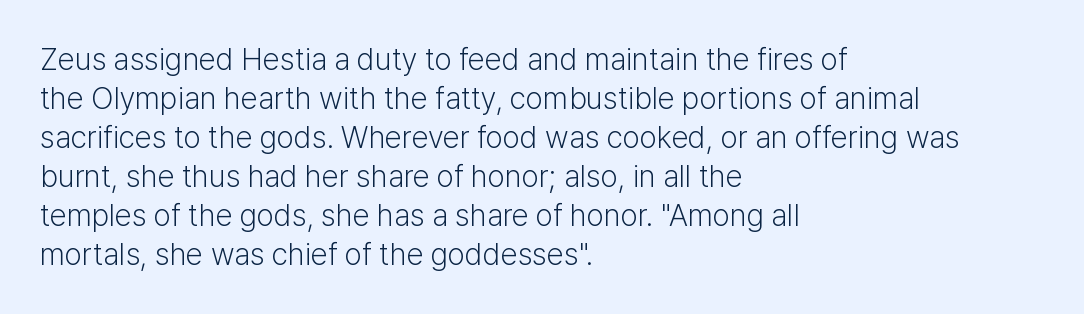
Tracking value appears to be zero — textbook default spacing. The lines are quadded left. The letters carry no serifs — their stems end cleanly without finishing strokes. No italicization has been applied; the sample stays upright. The area under the type is left untouched. Is there much room between lines? A standard amount, neither cramped nor airy.
